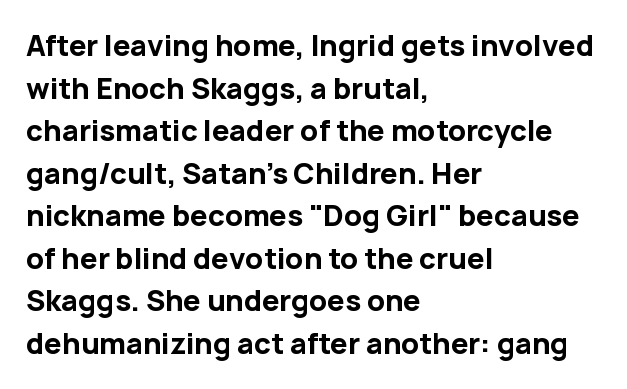
Each letter keeps its own natural width here, so spacing adapts to shape. Its strokes are broad and dark, the hallmark of bold type. The font's upright variant was chosen for this text. Classification — sans serif. Just letters on the line, the space beneath them empty. A normal amount of white space separates one row of letters from the next.
